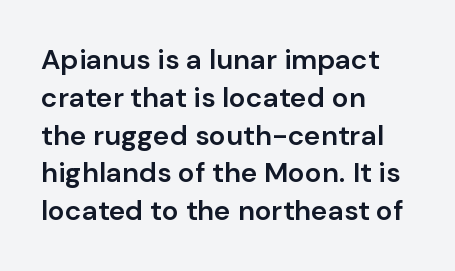
Rows of type keep a routine distance in the vertical direction. You could call the tracking neutral — neither tight nor loose. Leftover space on each line is placed entirely after the last word. Letterform terminals end flat and unadorned throughout the passage.
